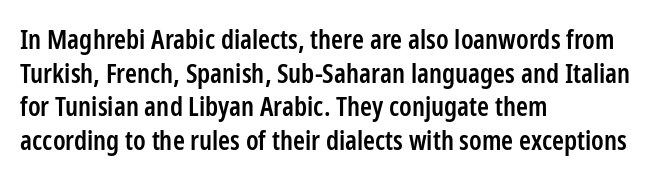
Does the copy run flush right? No — it runs flush left. The passage shown has conventional tracking throughout. Compared with an ordinary text face, these strokes are moderately heavier — a semibold. Unlike italic type, these characters show no tilt at all. No word sits above an underline.
